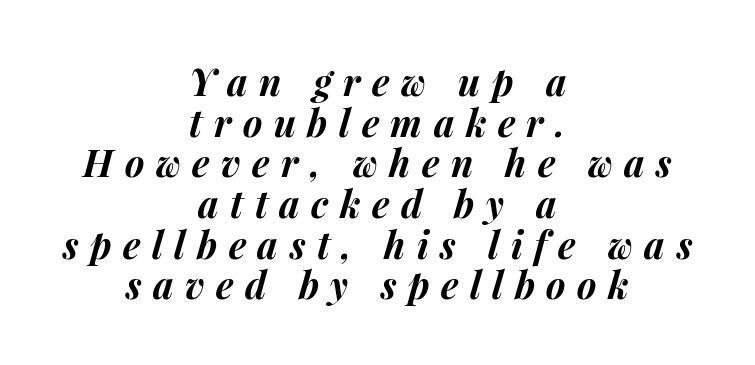
{"italic": "yes", "lean": "right", "slant_degrees": 15, "bold": "yes", "weight": "bold", "width": "normal", "stroke_contrast": "medium", "x_height": "medium", "monospaced": "no", "underline": "no", "align": "center", "line_spacing": "tight", "line_spacing_ratio": 1.1, "letter_spacing": "wide", "letter_spacing_em": 0.31, "glyph_px": 37}
